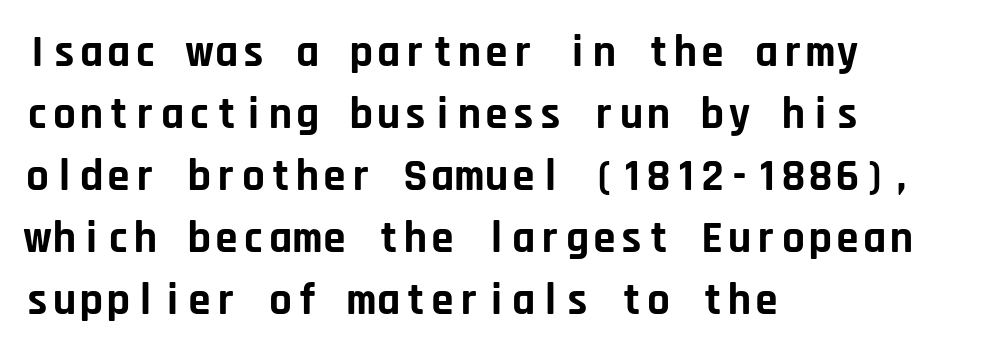
The image shows 45 px bold sans-serif type, upright, monospaced; set left-aligned, normal line spacing (1.38x), normal letter spacing, not underlined; low stroke contrast and a large x-height.
